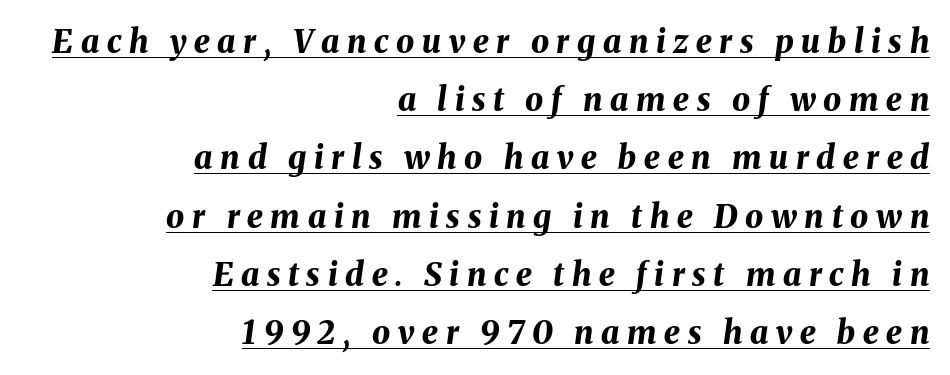
Q: Is the text bold? A: Yes.
Q: Is the text italic (slanted)? A: Yes, it leans right by about 8 degrees.
Q: Is the text underlined? A: Yes.
Q: How is the paragraph aligned? A: Right-aligned.
Q: Is the spacing between letters normal or unusually wide? A: Unusually wide.
Q: Width (condensed, normal, or wide)? A: Normal.
Q: Stroke contrast? A: Medium.
Q: x-height? A: Medium.
Q: Monospaced? A: No.
